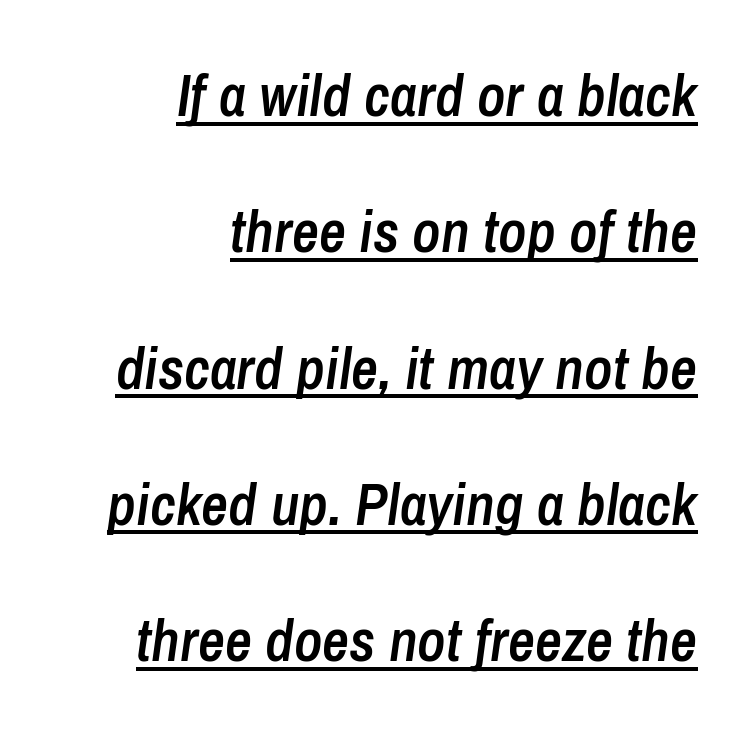
Nobody touched the tracking dial on this one. Every word sits above its own underline. These words are printed semibold, heavier than regular yet not bold. The specimen reads as italic at a glance. The rag falls on the left side of this text block.
